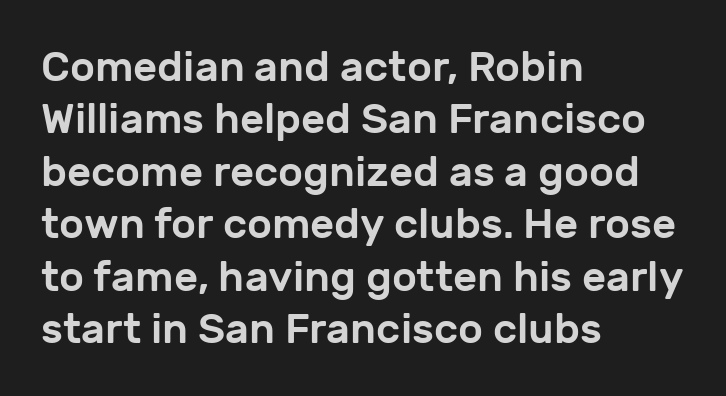
{"serif": "no", "italic": "no", "width": "normal", "stroke_contrast": "low", "x_height": "medium", "monospaced": "no", "underline": "no", "align": "left", "line_spacing": "normal", "line_spacing_ratio": 1.25, "letter_spacing": "normal", "letter_spacing_em": 0.0, "glyph_px": 42}
